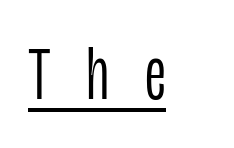
{"serif": "no", "italic": "no", "bold": "no", "weight": "light", "width": "condensed", "stroke_contrast": "low", "x_height": "large", "monospaced": "no", "underline": "yes", "letter_spacing": "wide", "letter_spacing_em": 0.47, "glyph_px": 76}
